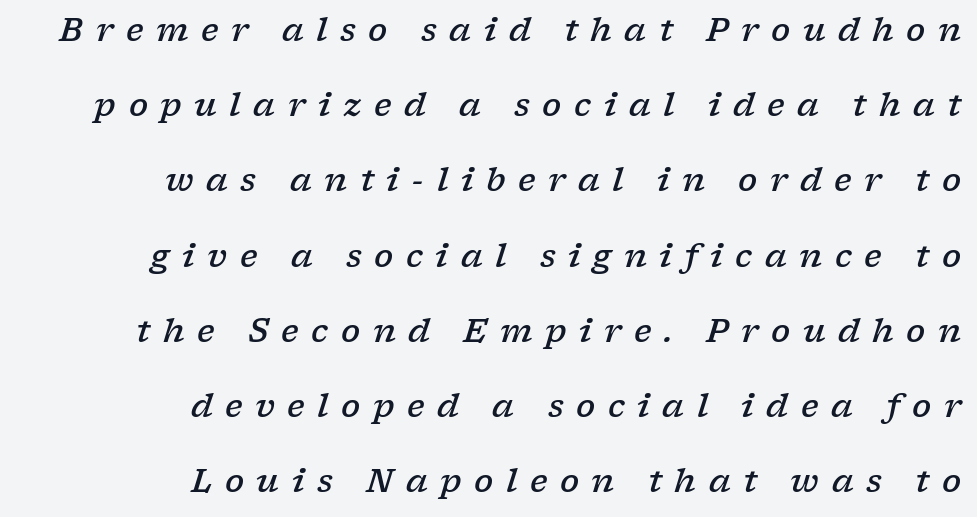
The image shows 32 px semibold, wide serif type, italic (leaning right); set right-aligned, loose line spacing (2.35x), unusually wide letter spacing (+0.39 em), not underlined; low stroke contrast and a medium x-height.
